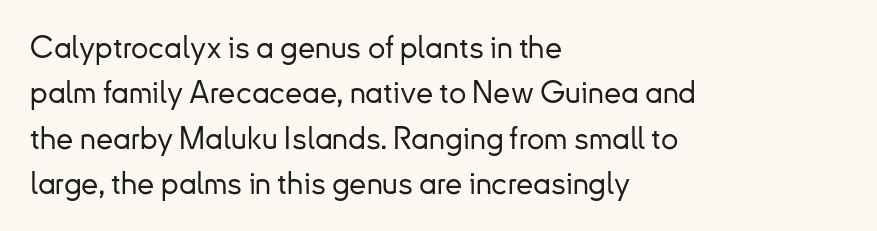
The compositor pushed each line to the left boundary. Think of a printed novel: that variable character pitch is what you see here. A sans-serif font was chosen for this passage. The line texture is even and compact thanks to regular tracking. No word sits above an underline.
